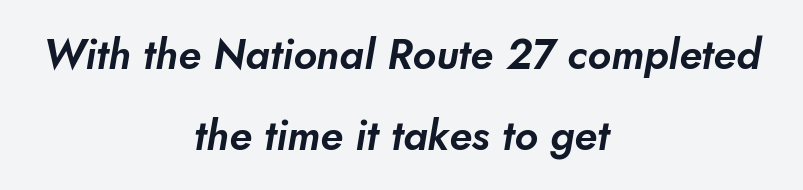
The image shows 42 px sans-serif type; set centered, loose line spacing (1.92x), normal letter spacing, not underlined; low stroke contrast and a small x-height.
